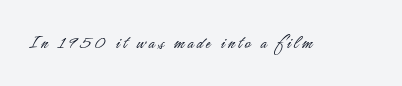
{"bold": "no", "underline": "no", "glyph_px": 20}
